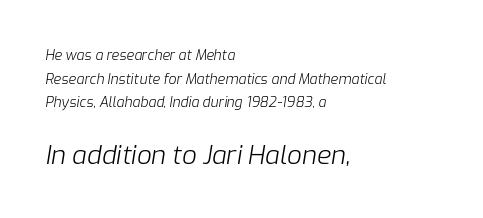
The image shows 26 px text type, italic (leaning right); set left-aligned, normal line spacing (1.69x), normal letter spacing, not underlined; the second (bottom) block is 1.86x larger.
